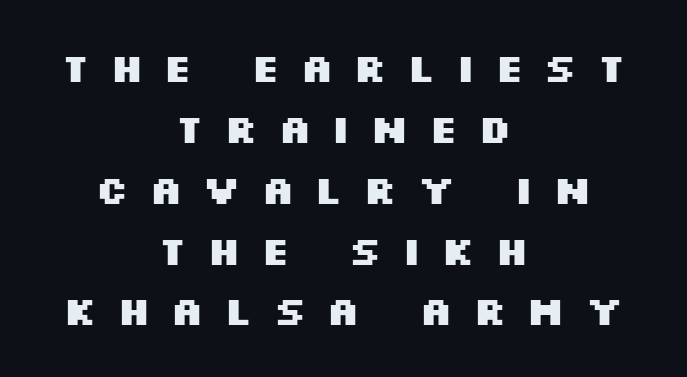
{"serif": "no", "italic": "no", "bold": "yes", "weight": "heavy", "width": "wide", "stroke_contrast": "medium", "x_height": "large", "monospaced": "no", "underline": "no", "align": "center", "line_spacing": "normal", "line_spacing_ratio": 1.56, "letter_spacing": "wide", "letter_spacing_em": 0.5, "glyph_px": 39}
